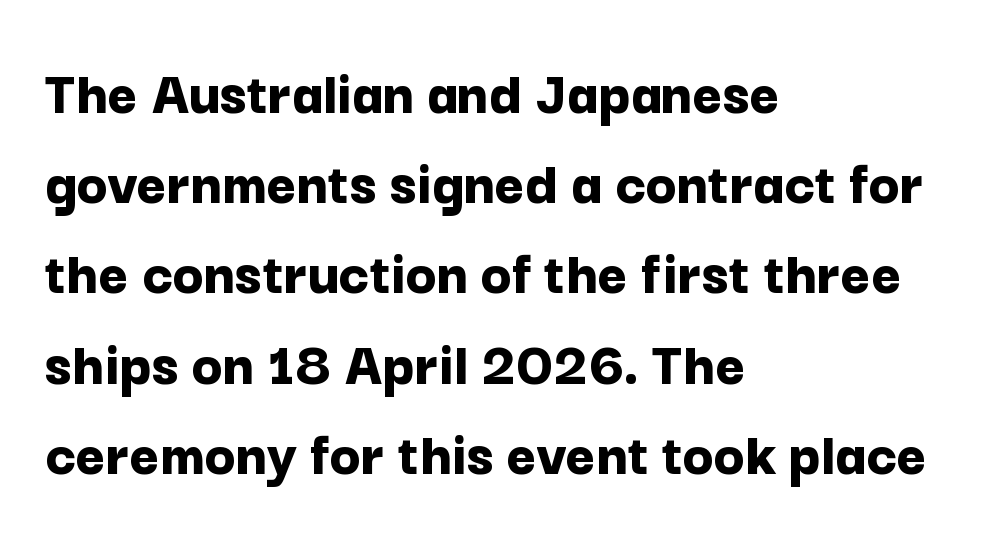
The image shows 64 px bold sans-serif type, upright; set left-aligned, normal line spacing (1.41x), normal letter spacing, not underlined; low stroke contrast and a medium x-height.
